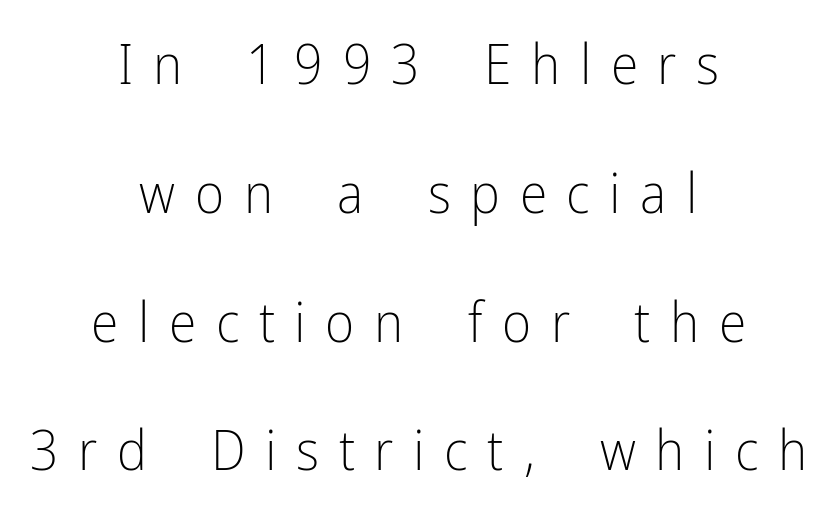
Q: Is the text bold? A: No.
Q: Is the text italic (slanted)? A: No, it is upright.
Q: Is the typeface a serif or a sans-serif typeface? A: Sans-serif.
Q: Is the text underlined? A: No.
Q: How is the paragraph aligned? A: Centered.
Q: Is the spacing between letters normal or unusually wide? A: Unusually wide.
Q: Is the spacing between lines tight, normal or loose? A: Loose.
Q: Width (condensed, normal, or wide)? A: Condensed.
Q: Stroke contrast? A: Low.
Q: x-height? A: Medium.
Q: Monospaced? A: No.
